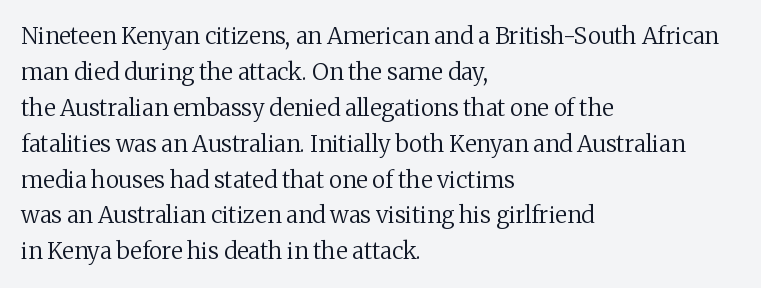
{"italic": "no", "bold": "no", "underline": "no", "align": "left", "line_spacing": "normal", "line_spacing_ratio": 1.56, "letter_spacing": "normal", "letter_spacing_em": 0.0, "glyph_px": 23}
